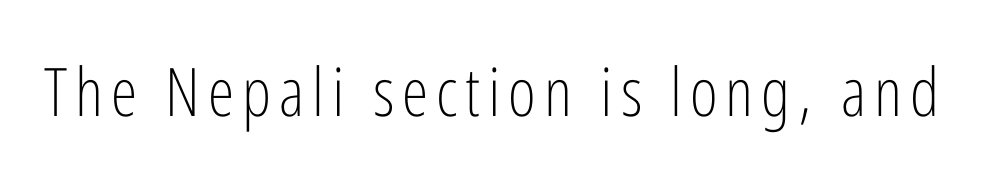
The image shows 67 px light, condensed sans-serif type, upright; set not underlined; low stroke contrast and a medium x-height.
